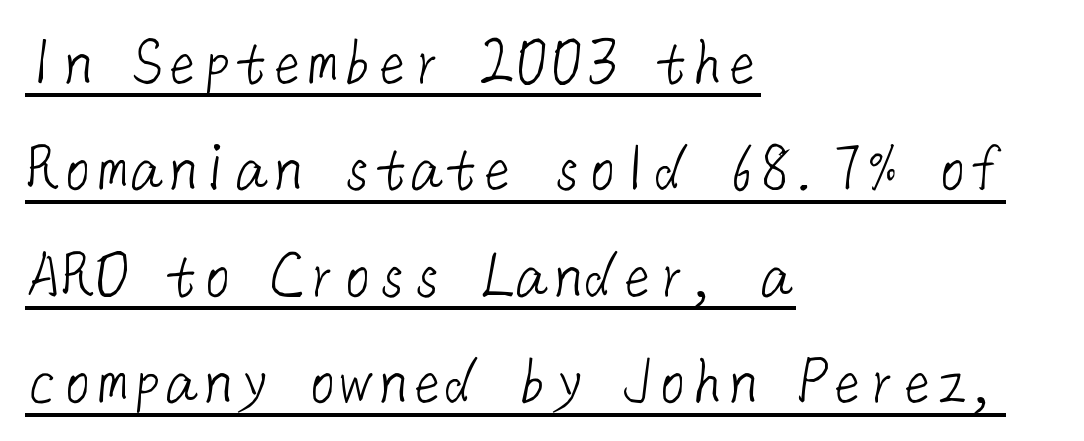
Unbolded letterforms with no extra heft. Does extra space separate the letters? No, they use regular spacing. The glyphs are accompanied by a horizontal stroke just below them. The lines in this sample share a left origin and differ only in where they stop.
